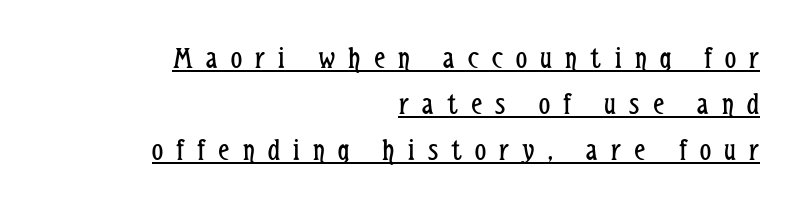
{"serif": "no", "italic": "no", "bold": "no", "weight": "regular", "width": "condensed", "stroke_contrast": "low", "x_height": "medium", "monospaced": "no", "underline": "yes", "align": "right", "line_spacing": "normal", "line_spacing_ratio": 1.49, "letter_spacing": "wide", "letter_spacing_em": 0.43, "glyph_px": 31}
